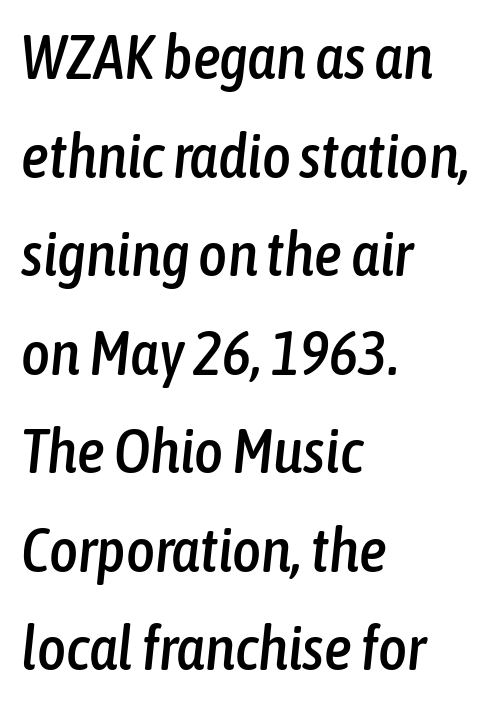
Q: Is the text italic (slanted)? A: Yes, it leans right by about 6 degrees.
Q: Is the text underlined? A: No.
Q: How is the paragraph aligned? A: Left-aligned.
Q: Is the spacing between letters normal or unusually wide? A: Normal.
Q: Is the spacing between lines tight, normal or loose? A: Normal.
Q: Width (condensed, normal, or wide)? A: Condensed.
Q: Stroke contrast? A: Low.
Q: x-height? A: Medium.
Q: Monospaced? A: No.
